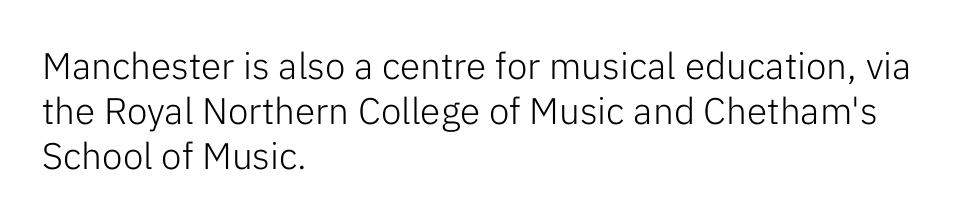
Regarding serifs, this sample does without them. The strokes carry an ordinary text weight at most. Each letter keeps its own natural width here, so spacing adapts to shape. Posture: upright roman. Tracking here is standard; glyphs follow each other at the usual distance.
